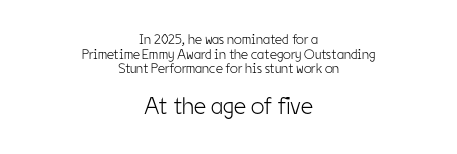
These two chunks differ in scale, with the bottom chunk taking the larger measure. Here the glyphs are tracked normally, forming tight word shapes. The letterforms sit at book weight or below. Very little white space separates one row of letters from the next. The text block is weighted toward neither margin, spreading evenly from the middle.
